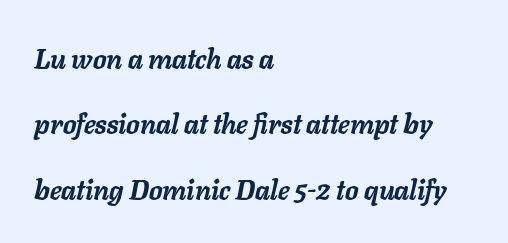
Students, this is bold: see how much ink each stroke carries. A typesetter would call this leading open, well beyond the default. If you drew a ruler down the left edge, every line would touch it. The whole block is typeset with a tilt.
